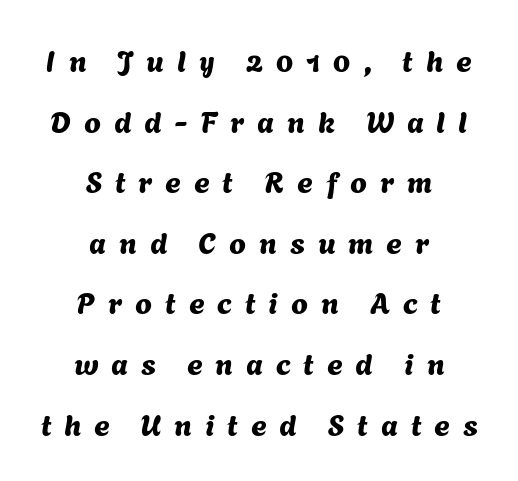
The image shows 30 px sans-serif type; set centered, loose line spacing (2.02x), unusually wide letter spacing (+0.43 em), not underlined; medium stroke contrast and a medium x-height.
